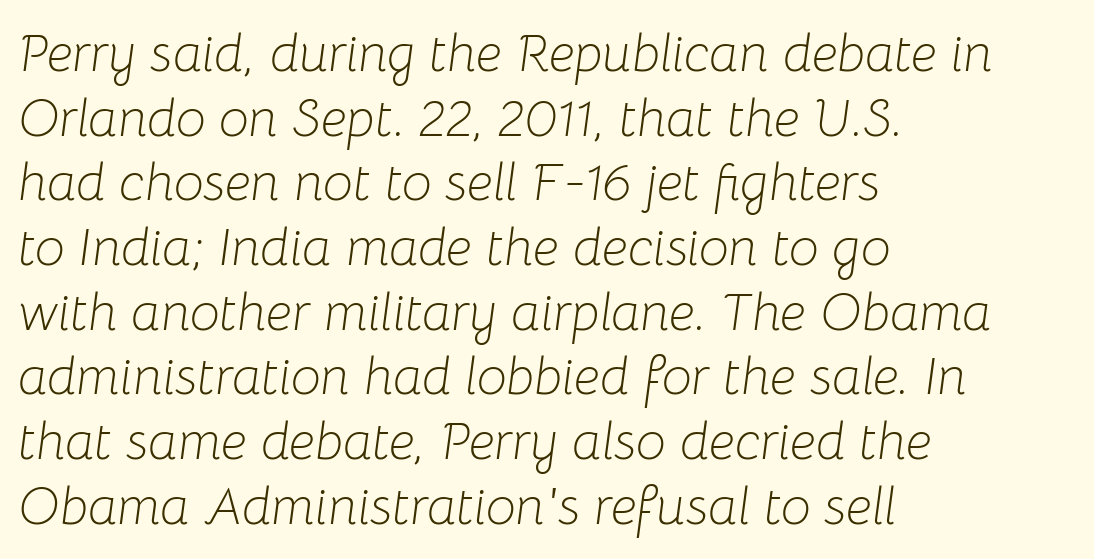
The space beneath each line is pristine and unruled. Spacing verdict: proportional, widths tailored to each character. Is the type slanted? Yes — the strokes lean at a clear angle. The strokes are not fattened; the text isn't bold. The typesetter chose a ragged-right arrangement here.
